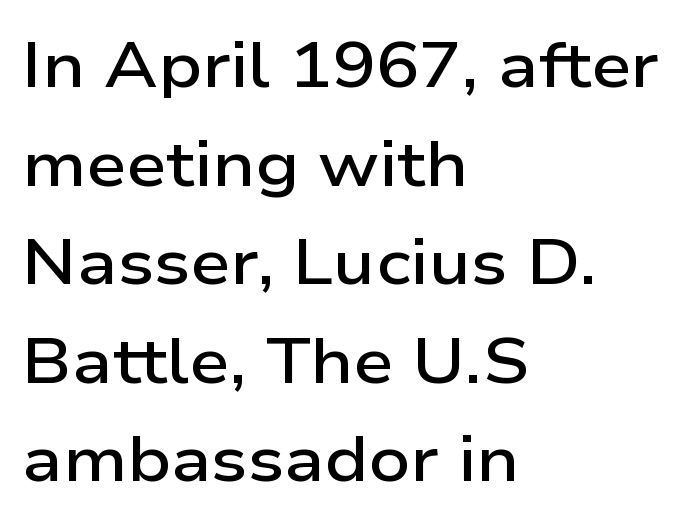
Q: Is the text bold? A: Semi-bold.
Q: Is the text italic (slanted)? A: No, it is upright.
Q: Is the typeface a serif or a sans-serif typeface? A: Sans-serif.
Q: Is the text underlined? A: No.
Q: How is the paragraph aligned? A: Left-aligned.
Q: Is the spacing between letters normal or unusually wide? A: Normal.
Q: Is the spacing between lines tight, normal or loose? A: Normal.
Q: Width (condensed, normal, or wide)? A: Wide.
Q: Stroke contrast? A: Low.
Q: x-height? A: Medium.
Q: Monospaced? A: No.
